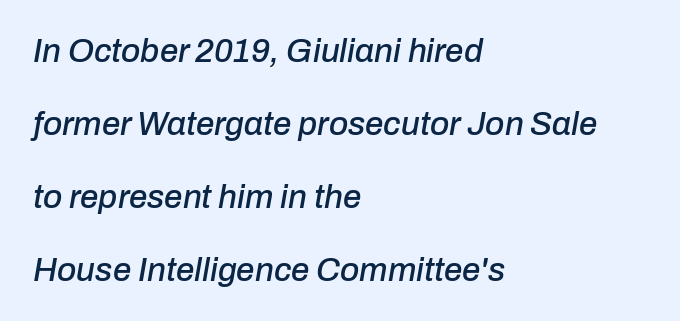
The image shows 33 px text type, italic (leaning right); set left-aligned, loose line spacing (2.21x), normal letter spacing, not underlined; low stroke contrast and a medium x-height.
